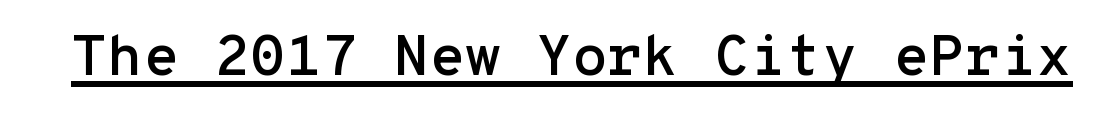
Q: Is the text italic (slanted)? A: No, it is upright.
Q: Is the typeface a serif or a sans-serif typeface? A: Sans-serif.
Q: Is the text underlined? A: Yes.
Q: Is the spacing between letters normal or unusually wide? A: Normal.
Q: Width (condensed, normal, or wide)? A: Normal.
Q: Stroke contrast? A: Low.
Q: x-height? A: Medium.
Q: Monospaced? A: Yes.
